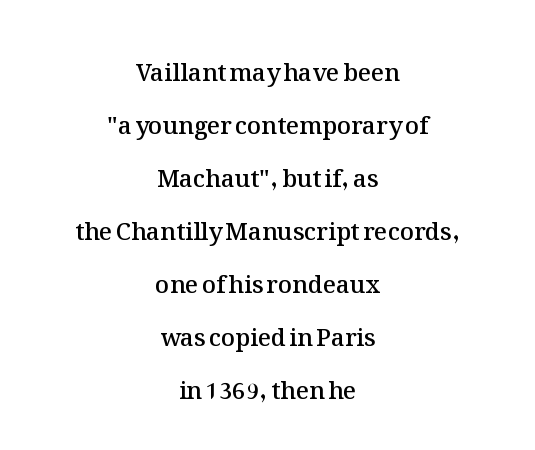
{"italic": "no", "bold": "semi", "underline": "no", "align": "center", "line_spacing": "loose", "line_spacing_ratio": 2.21, "letter_spacing": "normal", "letter_spacing_em": 0.0, "glyph_px": 24}
